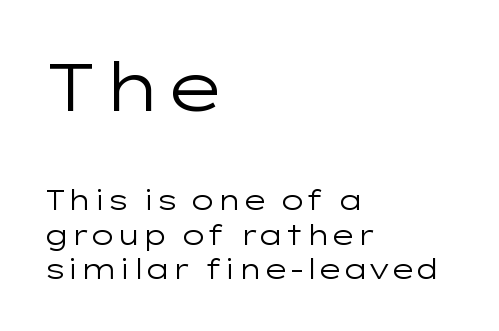
{"serif": "no", "italic": "no", "bold": "no", "weight": "regular", "width": "wide", "stroke_contrast": "low", "x_height": "medium", "monospaced": "no", "underline": "no", "align": "left", "line_spacing": "normal", "line_spacing_ratio": 1.28, "letter_spacing": "normal", "letter_spacing_em": 0.0, "larger_block": "first", "size_ratio": 2.48, "glyph_px": 67}
